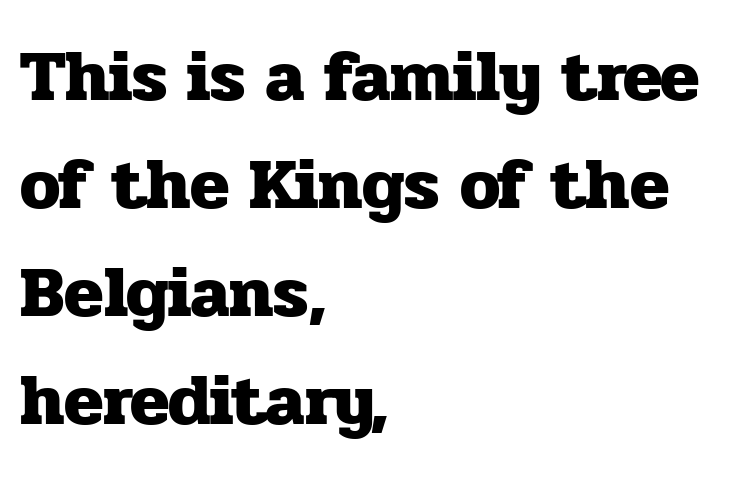
The image shows 72 px heavy serif type, upright; set left-aligned, normal line spacing (1.5x), normal letter spacing, not underlined; low stroke contrast and a medium x-height.
